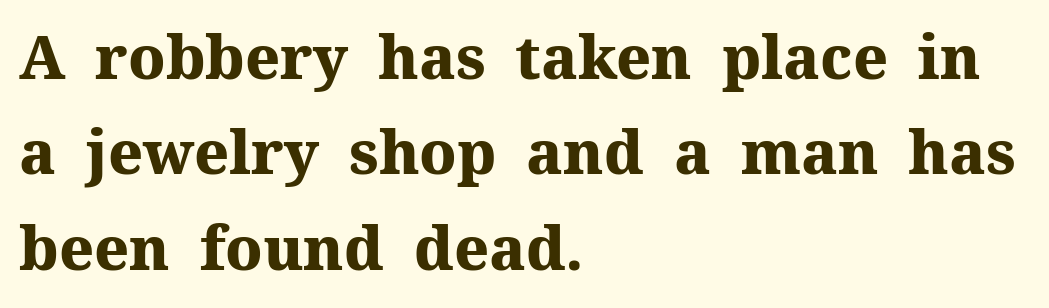
The image shows 60 px heavy serif type, upright; set left-aligned, normal line spacing (1.59x), normal letter spacing, not underlined; medium stroke contrast and a medium x-height.
